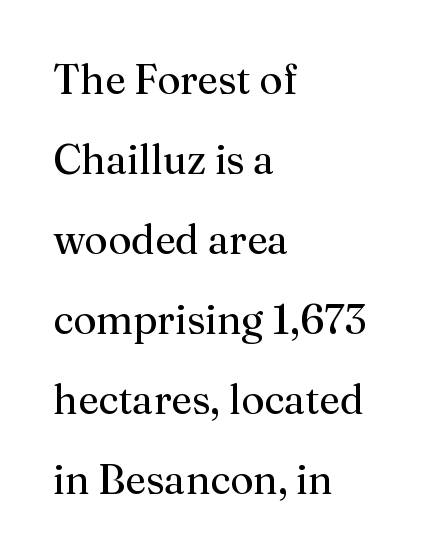
Q: Is the text bold? A: No.
Q: Is the text italic (slanted)? A: No, it is upright.
Q: Is the typeface a serif or a sans-serif typeface? A: Serif.
Q: Is the text underlined? A: No.
Q: How is the paragraph aligned? A: Left-aligned.
Q: Is the spacing between letters normal or unusually wide? A: Normal.
Q: Is the spacing between lines tight, normal or loose? A: Loose.
Q: Width (condensed, normal, or wide)? A: Normal.
Q: Stroke contrast? A: Medium.
Q: x-height? A: Medium.
Q: Monospaced? A: No.
